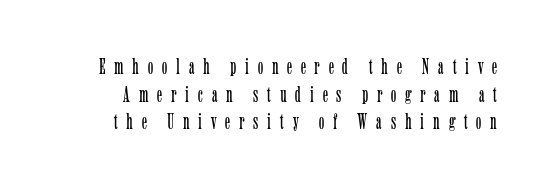
Q: Is the text bold? A: No.
Q: Is the text italic (slanted)? A: No, it is upright.
Q: Is the text underlined? A: No.
Q: Is the spacing between letters normal or unusually wide? A: Unusually wide.
Q: Is the spacing between lines tight, normal or loose? A: Normal.
